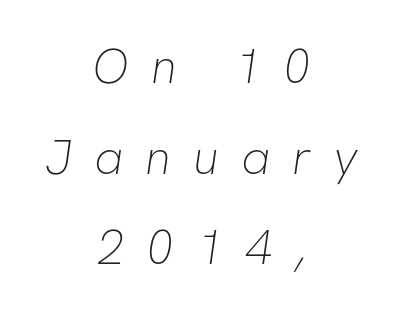
Only glyphs here, with clear space below each row. Does extra space separate the letters? Yes, quite a lot of it. Horizontally, the lines are justified to the midpoint only. Each letter keeps its own natural width here, so spacing adapts to shape.
